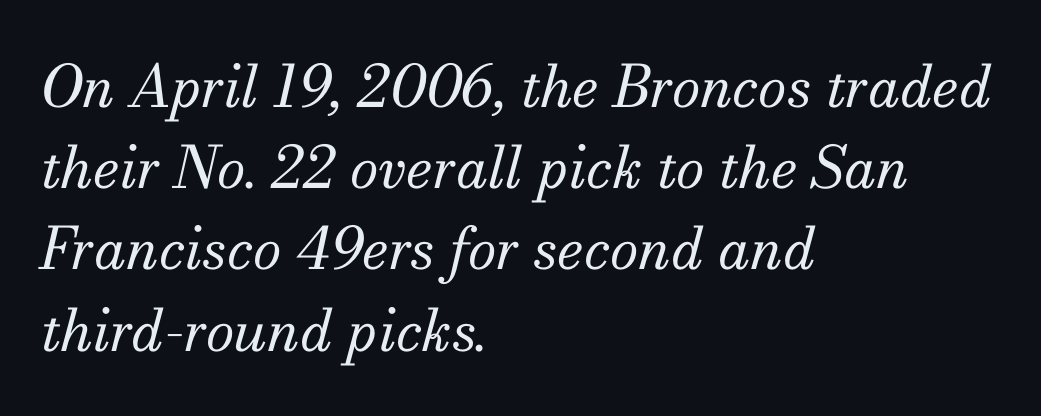
This sample uses an oblique cut, with every glyph tilted off the vertical. Stems here are at most as thick as an everyday book face. Summary of vertical rhythm: regular, with standard interline spacing. Type without underlining. Tracking here is standard; glyphs follow each other at the usual distance.
